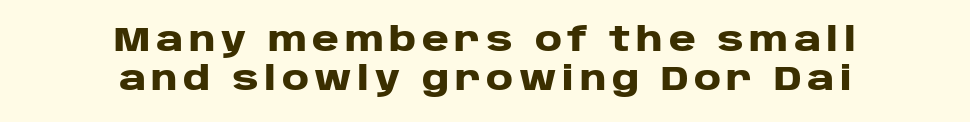
Q: Is the text bold? A: Yes.
Q: Is the text italic (slanted)? A: No, it is upright.
Q: Is the typeface a serif or a sans-serif typeface? A: Sans-serif.
Q: Is the text underlined? A: No.
Q: How is the paragraph aligned? A: Centered.
Q: Width (condensed, normal, or wide)? A: Wide.
Q: Stroke contrast? A: Low.
Q: x-height? A: Large.
Q: Monospaced? A: No.
